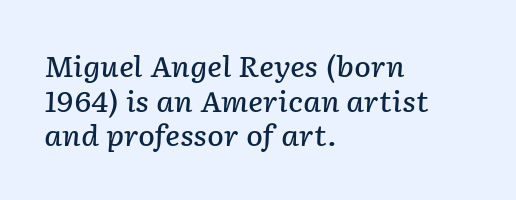
Q: Is the text bold? A: Semi-bold.
Q: Is the text italic (slanted)? A: Yes, it leans right by about 2 degrees.
Q: Is the text underlined? A: No.
Q: How is the paragraph aligned? A: Left-aligned.
Q: Is the spacing between letters normal or unusually wide? A: Normal.
Q: Width (condensed, normal, or wide)? A: Normal.
Q: Stroke contrast? A: Low.
Q: x-height? A: Medium.
Q: Monospaced? A: No.
